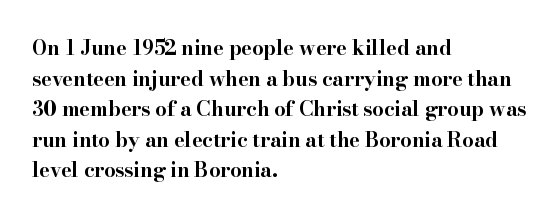
{"italic": "no", "bold": "yes", "underline": "no", "align": "left", "line_spacing": "normal", "line_spacing_ratio": 1.53, "letter_spacing": "normal", "letter_spacing_em": 0.0, "glyph_px": 20}
